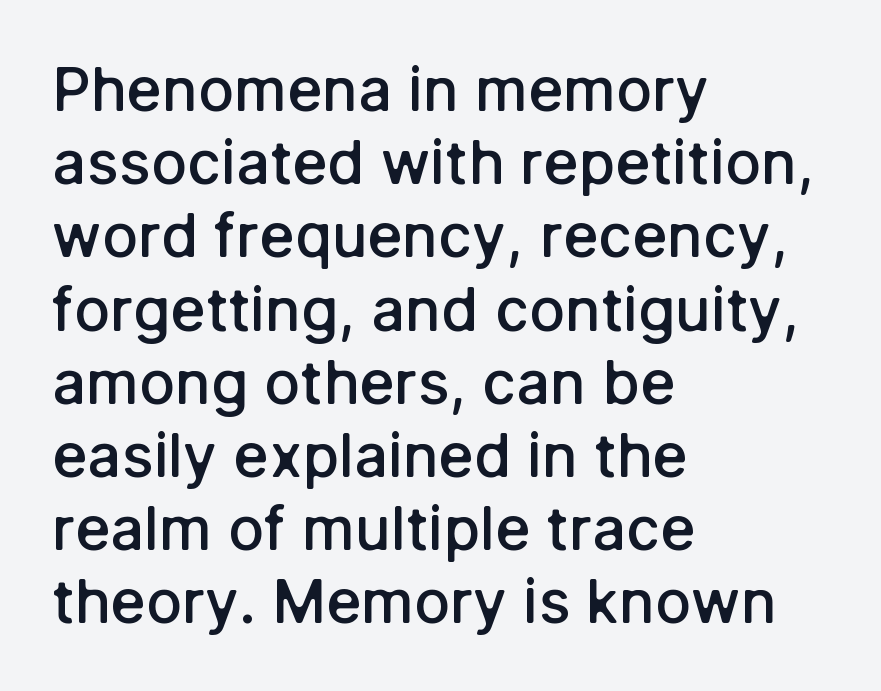
The image shows 60 px semibold sans-serif type, upright; set left-aligned, line spacing 1.22x, normal letter spacing, not underlined; low stroke contrast and a medium x-height.
